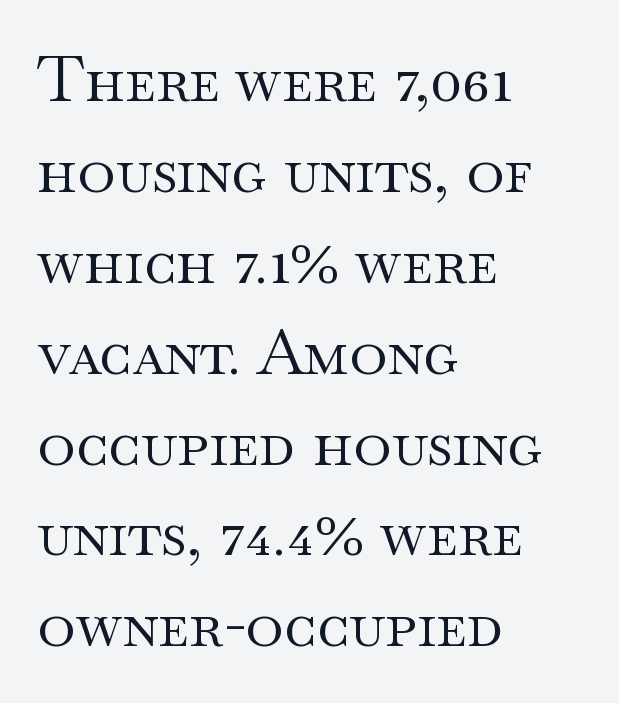
Compared with a typical body face, this is equally light or lighter still. The font family rendered here belongs to the serif group. The passage is arranged the way most books set body copy — flush left. Plain, unruled lines of type. You could call the tracking neutral — neither tight nor loose.
